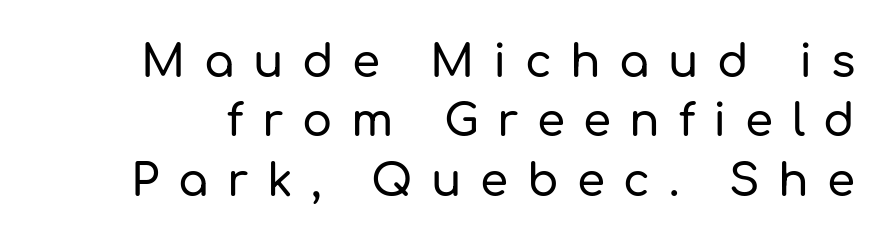
Q: Is the text italic (slanted)? A: No, it is upright.
Q: Is the typeface a serif or a sans-serif typeface? A: Sans-serif.
Q: Is the text underlined? A: No.
Q: Is the spacing between letters normal or unusually wide? A: Unusually wide.
Q: Is the spacing between lines tight, normal or loose? A: Normal.
Q: Width (condensed, normal, or wide)? A: Normal.
Q: Stroke contrast? A: Low.
Q: x-height? A: Medium.
Q: Monospaced? A: No.
